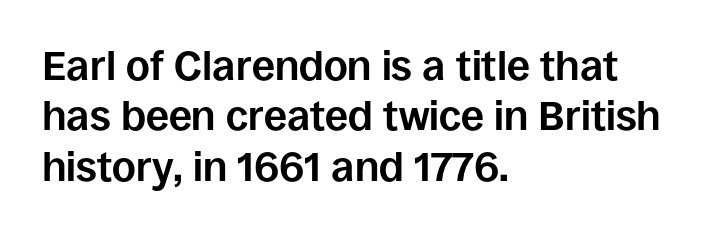
{"serif": "no", "italic": "no", "bold": "yes", "weight": "bold", "width": "normal", "stroke_contrast": "low", "x_height": "large", "monospaced": "no", "underline": "no", "align": "left", "line_spacing_ratio": 1.23, "letter_spacing": "normal", "letter_spacing_em": 0.0, "glyph_px": 41}
